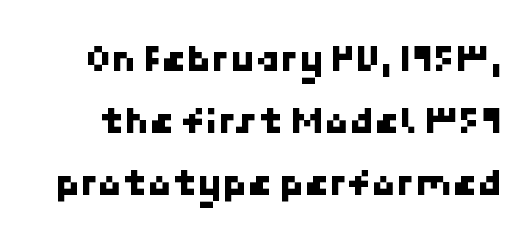
{"serif": "no", "width": "normal", "stroke_contrast": "low", "x_height": "medium", "underline": "no", "line_spacing": "normal", "line_spacing_ratio": 1.55, "letter_spacing": "normal", "letter_spacing_em": 0.0, "glyph_px": 40}
